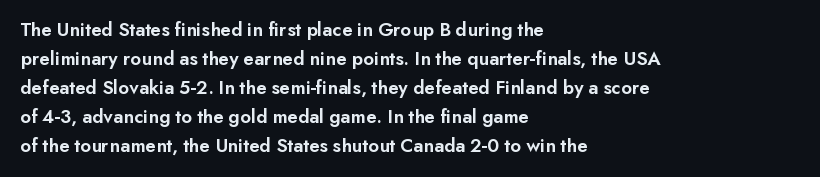
The typography opts for an upright posture over an oblique one. Descenders hang freely into open space. These lines sit exactly where default settings would place them. Stroke thickness is moderately raised; the sample reads as semibold. What stands out about the letter spacing? Nothing — it is the standard amount.
